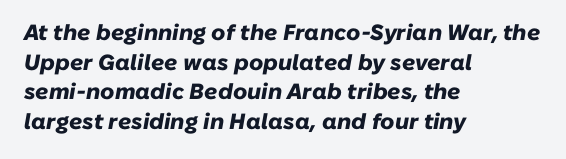
{"italic": "yes", "lean": "right", "slant_degrees": 10, "bold": "yes", "underline": "no", "align": "left", "line_spacing": "normal", "line_spacing_ratio": 1.35, "letter_spacing": "normal", "letter_spacing_em": 0.0, "glyph_px": 22}
